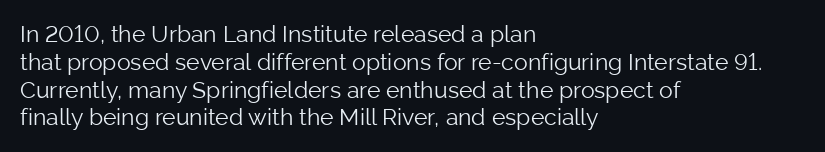
{"italic": "no", "bold": "no", "underline": "no", "align": "left", "line_spacing_ratio": 1.21, "letter_spacing": "normal", "letter_spacing_em": 0.0, "glyph_px": 23}
